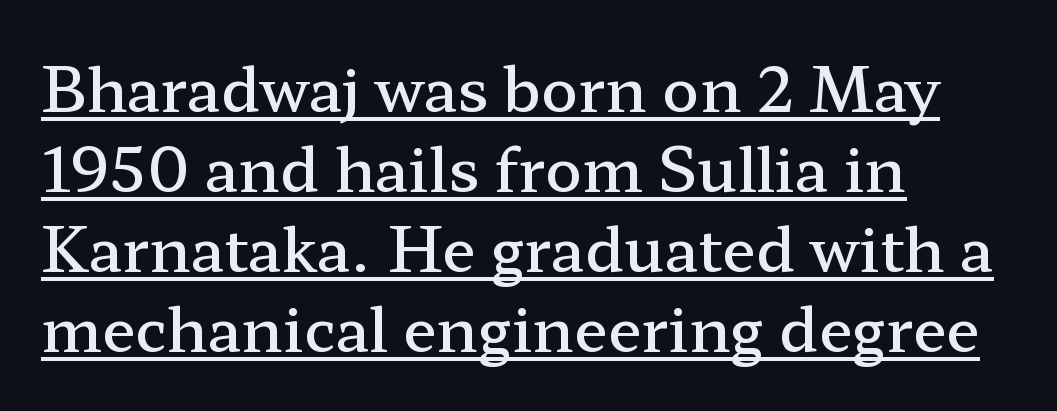
The image shows 61 px semibold, wide serif type, upright; set left-aligned, normal line spacing (1.31x), normal letter spacing, underlined; low stroke contrast and a medium x-height.
